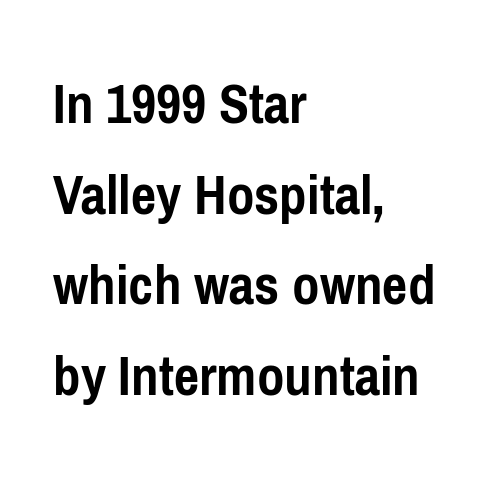
Each row of text sits above clean, open space. The letters are bold, with thick, heavy strokes. These lines are rendered in a variable-pitch font. Classification — sans serif. Reading down the column, the eye jumps a familiar distance to each next line. The font's upright variant was chosen for this text.
